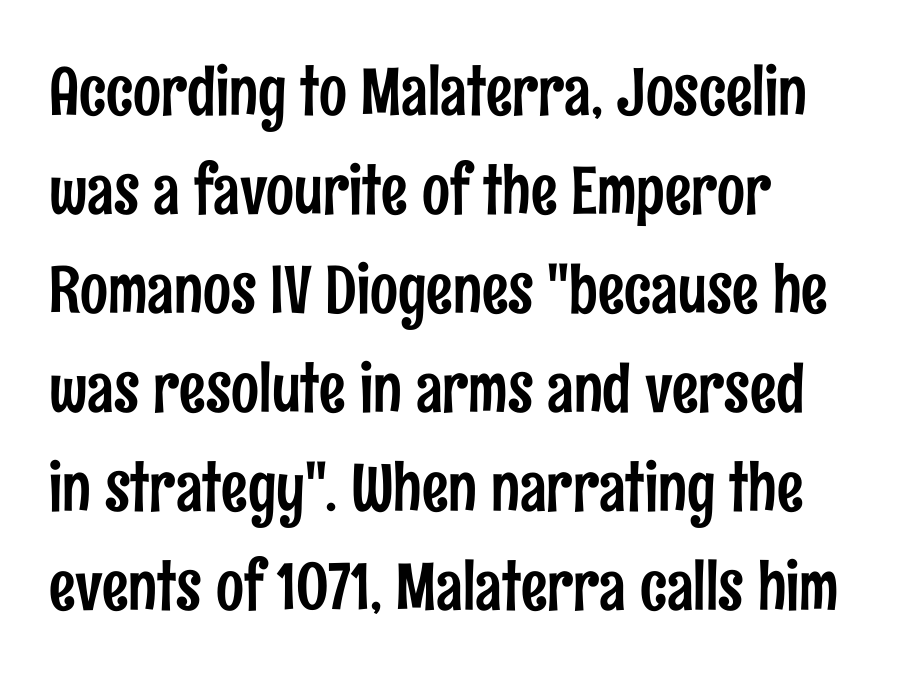
The image shows 66 px condensed sans-serif type, upright; set left-aligned, normal line spacing (1.5x), normal letter spacing, not underlined; low stroke contrast and a medium x-height.
